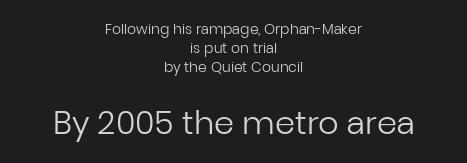
The image shows 32 px regular-weight sans-serif type, upright; set centered, normal line spacing (1.34x), normal letter spacing, not underlined; the second (bottom) block is 2.29x larger; low stroke contrast and a medium x-height.
